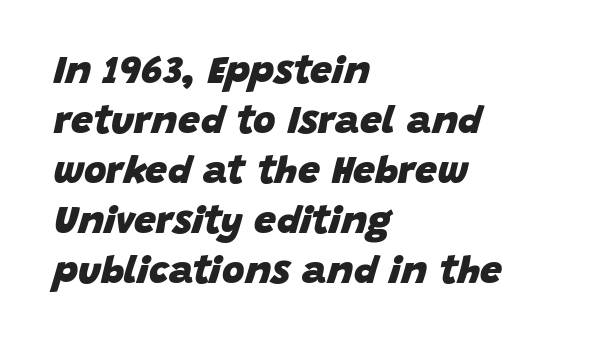
The image shows 39 px heavy type, italic (leaning right); set left-aligned, normal line spacing (1.28x), normal letter spacing, not underlined; low stroke contrast and a large x-height.
